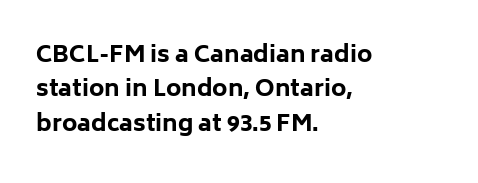
The space directly below the letters is spotless. Interline gaps are of average width in this sample. Ascenders rise straight up at ninety degrees. The rendering anchors every line to the left-hand side. The horizontal fit of the characters is conventional and even. The sample has been set heavy, in full bold.
